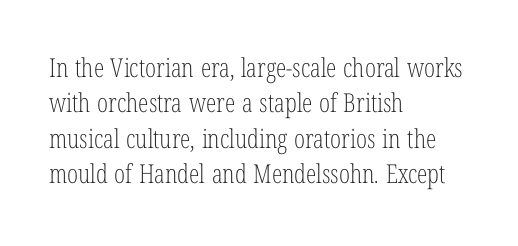
{"italic": "no", "bold": "no", "underline": "no", "align": "left", "line_spacing": "normal", "line_spacing_ratio": 1.36, "letter_spacing": "normal", "letter_spacing_em": 0.0, "glyph_px": 26}
